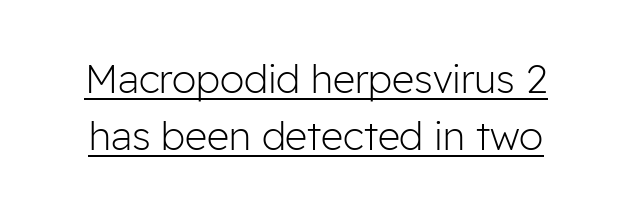
Q: Is the text bold? A: No.
Q: Is the text italic (slanted)? A: No, it is upright.
Q: Is the typeface a serif or a sans-serif typeface? A: Sans-serif.
Q: Is the text underlined? A: Yes.
Q: Is the spacing between letters normal or unusually wide? A: Normal.
Q: Is the spacing between lines tight, normal or loose? A: Normal.
Q: Width (condensed, normal, or wide)? A: Normal.
Q: Stroke contrast? A: Low.
Q: x-height? A: Medium.
Q: Monospaced? A: No.
